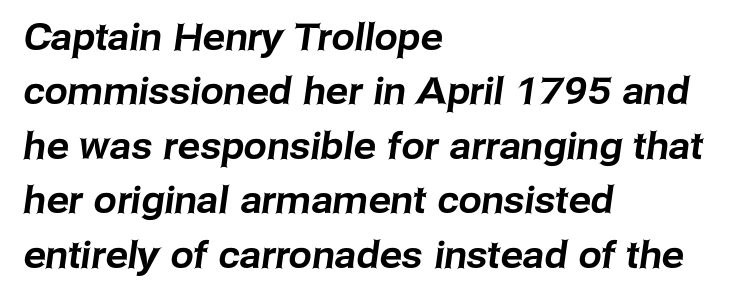
Q: Is the typeface a serif or a sans-serif typeface? A: Sans-serif.
Q: Is the text underlined? A: No.
Q: How is the paragraph aligned? A: Left-aligned.
Q: Is the spacing between letters normal or unusually wide? A: Normal.
Q: Is the spacing between lines tight, normal or loose? A: Normal.
Q: Width (condensed, normal, or wide)? A: Normal.
Q: Stroke contrast? A: Low.
Q: x-height? A: Medium.
Q: Monospaced? A: No.
